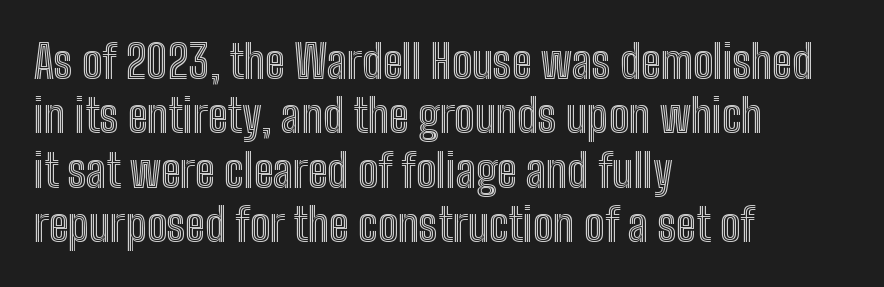
Spacing verdict: proportional, widths tailored to each character. In CSS terms this would be text-align: left. The rendering keeps characters at their native spacing. The type sits square on the baseline with zero lean. No word sits above an underline.
